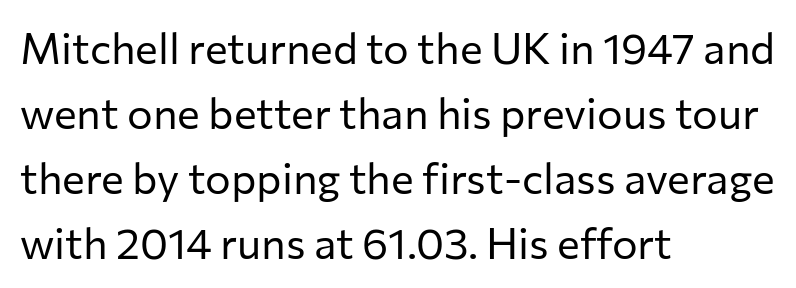
The image shows 43 px regular-weight sans-serif type, upright; set left-aligned, normal line spacing (1.51x), normal letter spacing, not underlined; low stroke contrast and a medium x-height.
